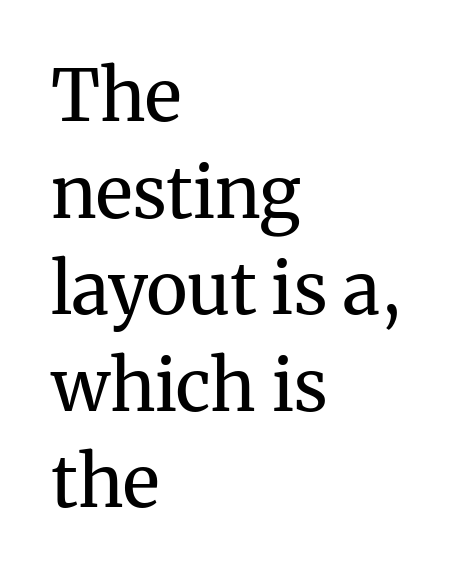
Q: Is the text bold? A: No.
Q: Is the text italic (slanted)? A: No, it is upright.
Q: Is the typeface a serif or a sans-serif typeface? A: Serif.
Q: Is the text underlined? A: No.
Q: How is the paragraph aligned? A: Left-aligned.
Q: Is the spacing between letters normal or unusually wide? A: Normal.
Q: Is the spacing between lines tight, normal or loose? A: Normal.
Q: Width (condensed, normal, or wide)? A: Normal.
Q: Stroke contrast? A: Medium.
Q: x-height? A: Medium.
Q: Monospaced? A: No.
